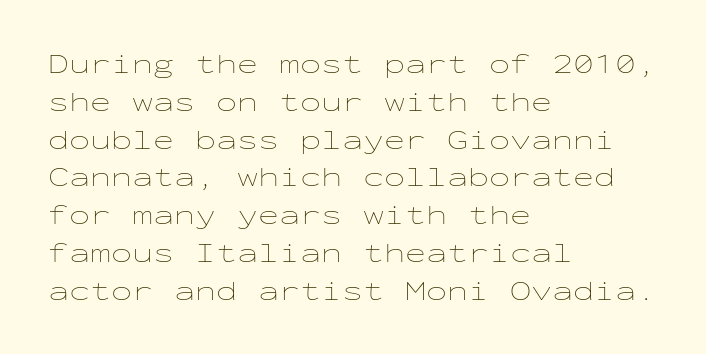
The image shows 28 px thin, wide type, upright, monospaced; set left-aligned, normal line spacing (1.35x), normal letter spacing, not underlined; low stroke contrast and a medium x-height.
